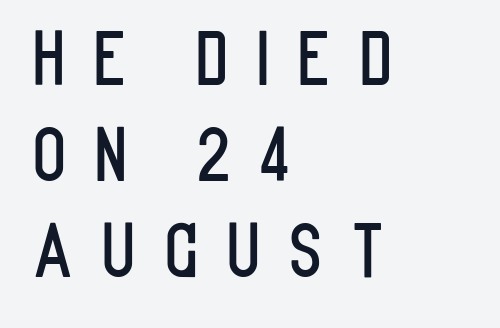
The face used here is proportionally spaced, like ordinary book or web type. Beneath every word, the page is bare. In terms of letterform style, serifs are entirely absent. In terms of letterspacing, this is a distinctly airy, spread setting. Horizontal alignment here is leftward, the default for most running prose.
